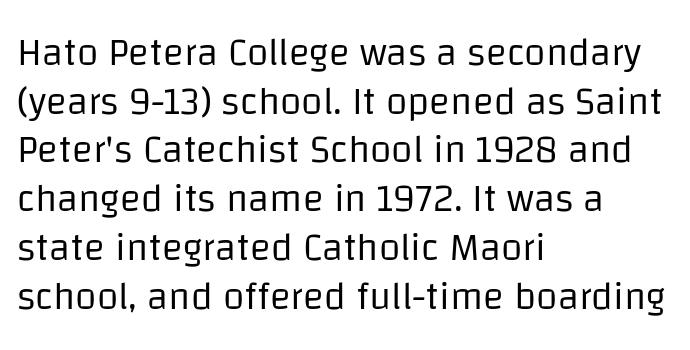
Posture: straight, roman, zero tilt. Inter-character spacing is left at the font's built-in metrics. This is not heavy type; no bold has been used. The paragraph has a hard left edge and a soft right edge. Leading matches the norm, producing a regular column.
